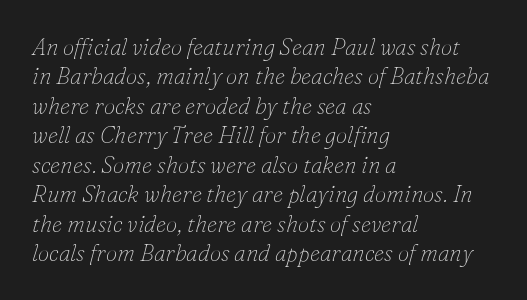
Spacing between characters is what you'd get straight out of the box. Emphasis-style slanted type is in use. This reads as an unemphasized weight, regular at the heaviest. Each line starts at the same left margin while the right side varies. Interline gaps are of average width in this sample.
